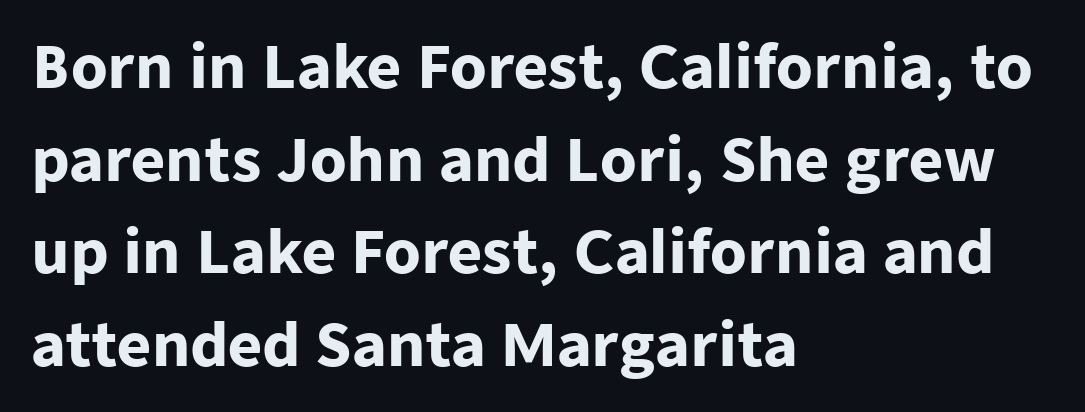
Successive baselines arrive at the customary interval. Grotesque or geometric, the face here clearly has no serifs. Character widths vary here, with narrow letters taking less room than wide ones. The gap between lines stays unmarked. How heavy is the stroke? Heavy — this is a bold. The lettering holds an erect, upright posture throughout.
